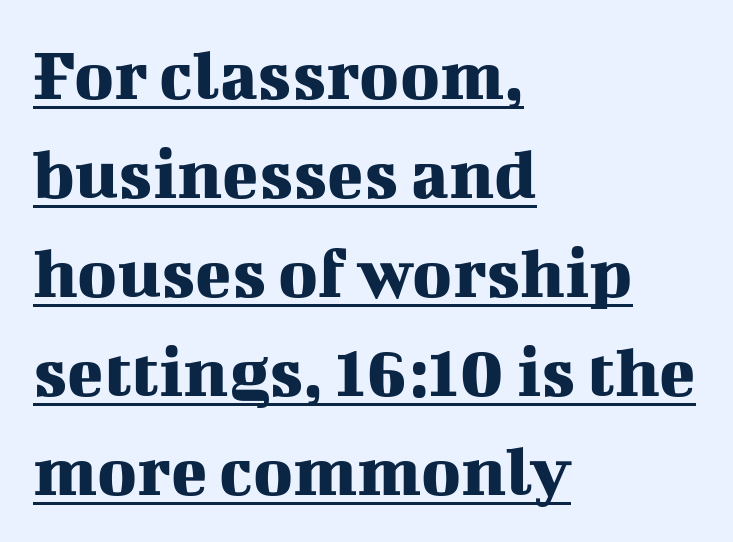
The face used here is seriffed, in the tradition of book romans. Line spacing here is normal. Vertical strokes here are truly vertical. A typesetter would call this zero additional tracking. Spacing verdict: proportional, widths tailored to each character.
